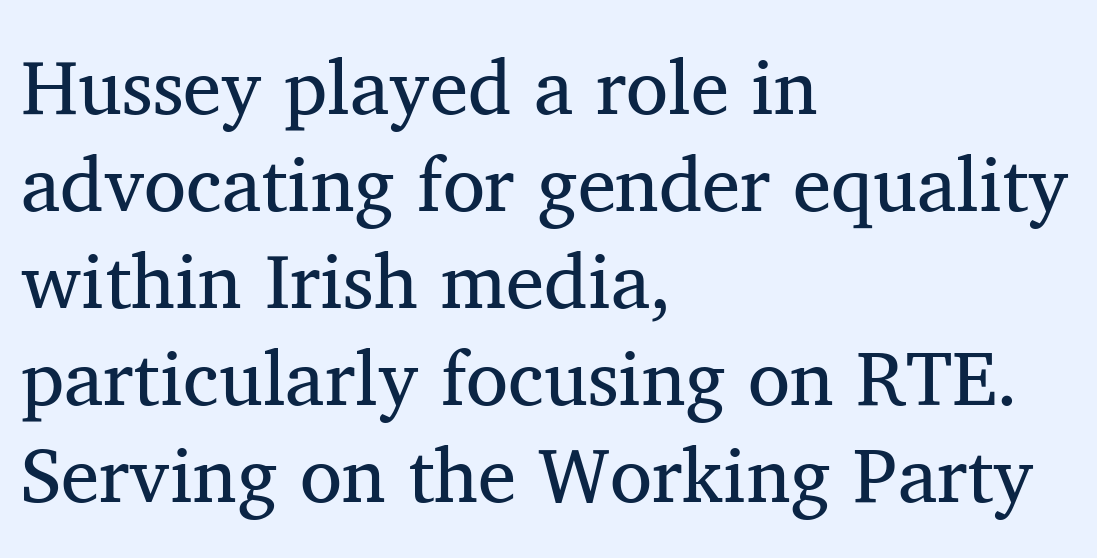
{"serif": "yes", "italic": "no", "bold": "no", "weight": "regular", "width": "normal", "stroke_contrast": "medium", "x_height": "medium", "monospaced": "no", "underline": "no", "align": "left", "line_spacing": "normal", "line_spacing_ratio": 1.26, "letter_spacing": "normal", "letter_spacing_em": 0.0, "glyph_px": 77}
